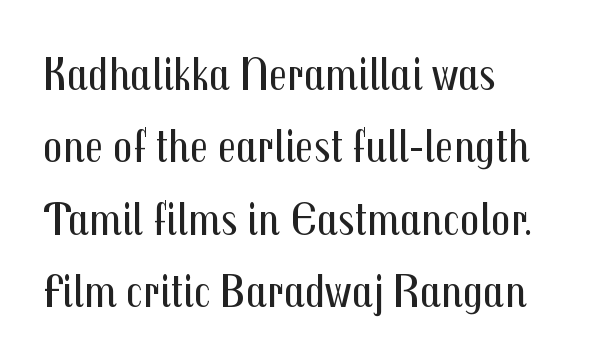
The image shows 48 px regular-weight, condensed sans-serif type, upright; set left-aligned, normal line spacing (1.51x), normal letter spacing, not underlined; medium stroke contrast and a medium x-height.
